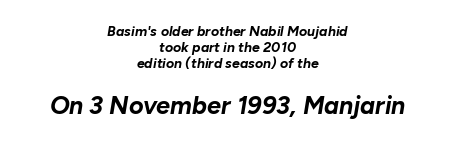
A full-strength bold gives these letters their thick strokes. These lines keep a tight, regular rhythm from letter to letter. Does the copy run flush right? No — it is centered line by line. Designer's note — italics engaged. The emphasis by scale lands on block number two, below.
